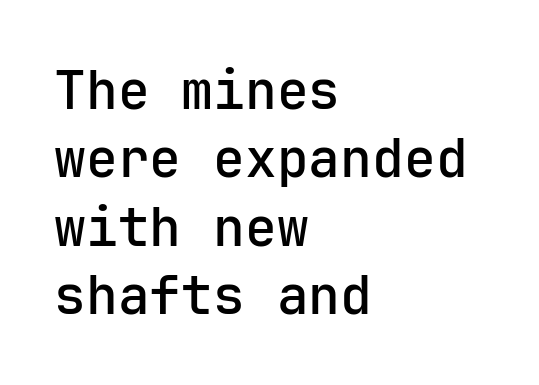
This rendering leaves character spacing at its baseline value. Every row of glyphs begins at an identical x-position on the left. Descender tails drop into unmarked territory. If you drew a line through each stem, it would be perfectly vertical.
